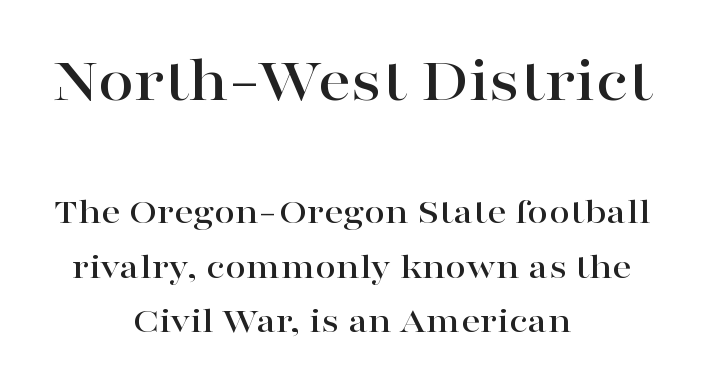
Q: Is the text italic (slanted)? A: No, it is upright.
Q: Is the typeface a serif or a sans-serif typeface? A: Serif.
Q: Is the text underlined? A: No.
Q: How is the paragraph aligned? A: Centered.
Q: Is the spacing between letters normal or unusually wide? A: Normal.
Q: Is the spacing between lines tight, normal or loose? A: Normal.
Q: Which block of text is set in a larger size, the first (top) or the second (bottom)? A: The first (top) one.
Q: Width (condensed, normal, or wide)? A: Wide.
Q: Stroke contrast? A: High.
Q: x-height? A: Medium.
Q: Monospaced? A: No.
